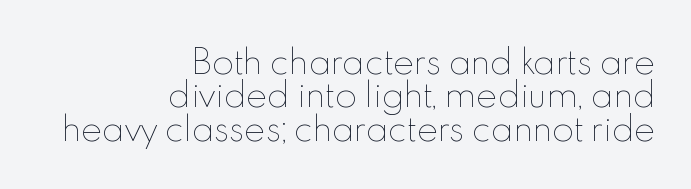
{"italic": "no", "bold": "no", "weight": "thin", "width": "normal", "x_height": "small", "monospaced": "no", "underline": "no", "align": "right", "line_spacing": "tight", "line_spacing_ratio": 1.04, "letter_spacing": "normal", "letter_spacing_em": 0.0, "glyph_px": 32}
